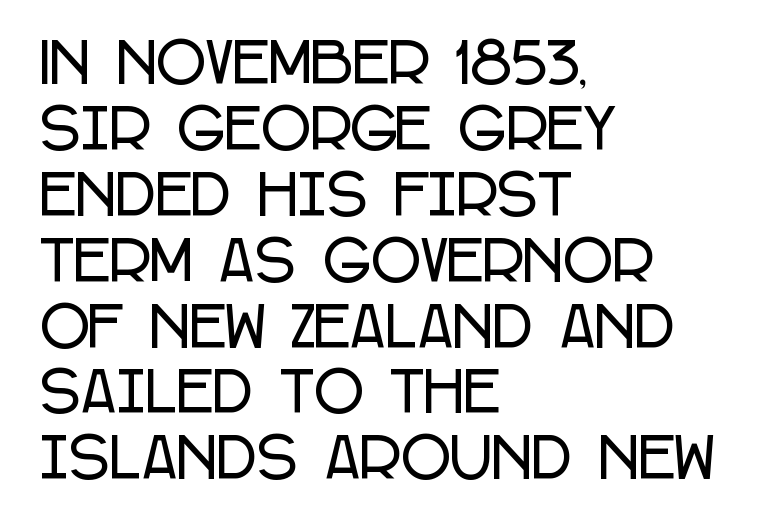
{"serif": "no", "italic": "no", "width": "condensed", "stroke_contrast": "low", "x_height": "large", "monospaced": "no", "underline": "no", "align": "left", "line_spacing_ratio": 1.22, "letter_spacing": "normal", "letter_spacing_em": 0.0, "glyph_px": 54}
